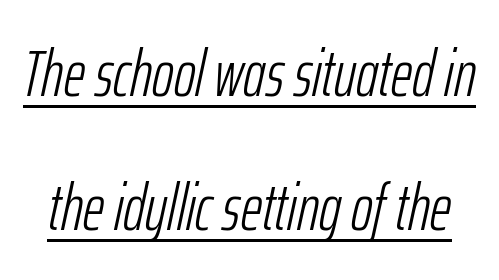
The rendering uses natural spacing where letterforms have individual widths. Look at the tracking — it's just the regular setting, nothing added. Posture: slanted. One glance says open: line gaps are wider than usual.
